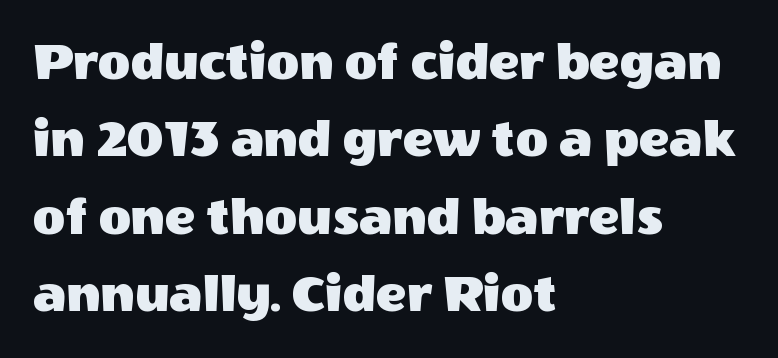
The rag falls on the right side of this text block. Observe the ordinary spacing: letters are neighbours, not strangers. What kind of face is this? One without serifs — a sans. This sample has the flowing, uneven cadence of proportional lettering. The type sits square on the baseline with zero lean. Clear beneath every line of the passage.
